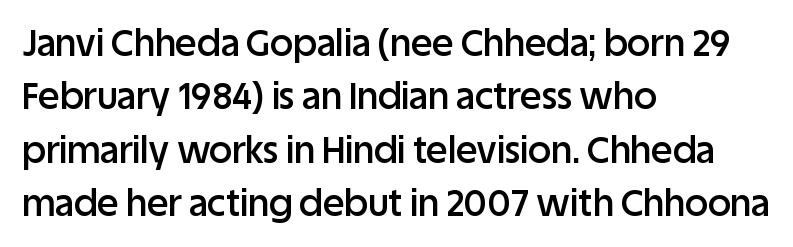
{"serif": "no", "italic": "no", "bold": "semi", "weight": "semibold", "width": "normal", "stroke_contrast": "low", "x_height": "large", "monospaced": "no", "underline": "no", "align": "left", "line_spacing": "normal", "line_spacing_ratio": 1.48, "letter_spacing": "normal", "letter_spacing_em": 0.0, "glyph_px": 36}
